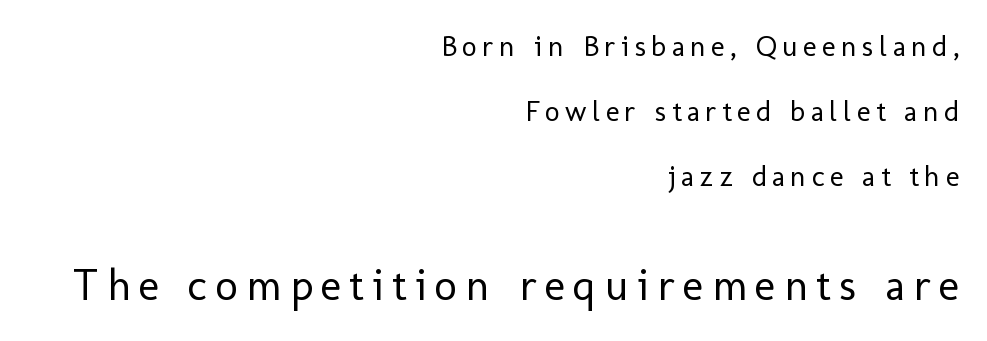
Q: Is the text bold? A: No.
Q: Is the text italic (slanted)? A: No, it is upright.
Q: Is the typeface a serif or a sans-serif typeface? A: Sans-serif.
Q: Is the text underlined? A: No.
Q: How is the paragraph aligned? A: Right-aligned.
Q: Is the spacing between lines tight, normal or loose? A: Loose.
Q: Which block of text is set in a larger size, the first (top) or the second (bottom)? A: The second (bottom) one.
Q: Width (condensed, normal, or wide)? A: Normal.
Q: Stroke contrast? A: Low.
Q: x-height? A: Medium.
Q: Monospaced? A: No.
